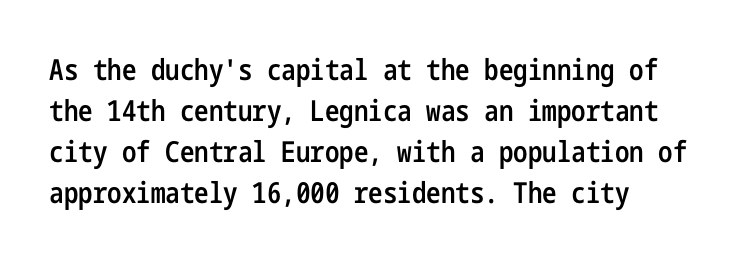
The image shows 29 px semibold, condensed sans-serif type, upright; set left-aligned, normal line spacing (1.41x), normal letter spacing, not underlined; low stroke contrast and a medium x-height.
